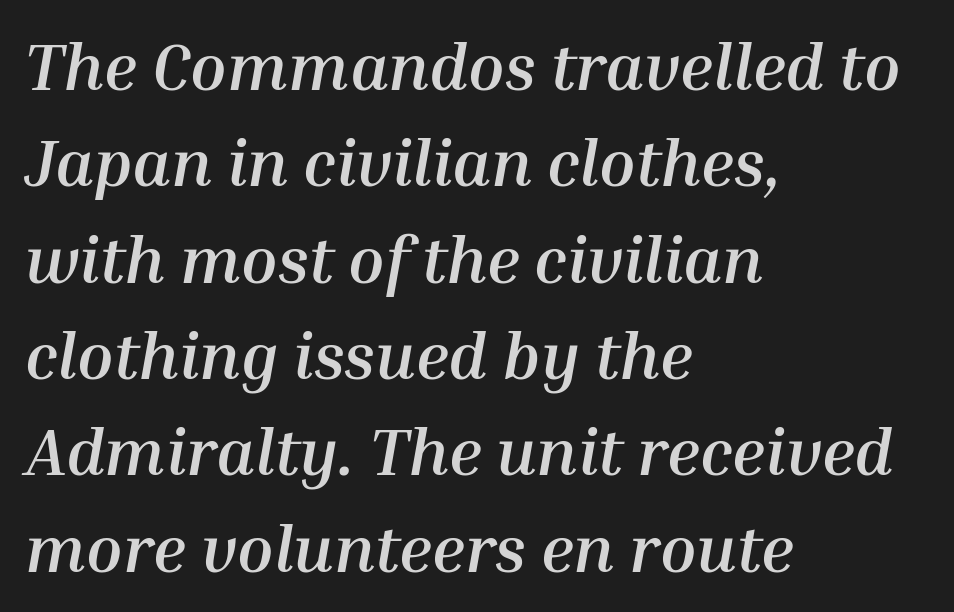
The image shows 66 px semibold type, italic (leaning right); set left-aligned, normal line spacing (1.46x), normal letter spacing, not underlined; medium stroke contrast and a medium x-height.
